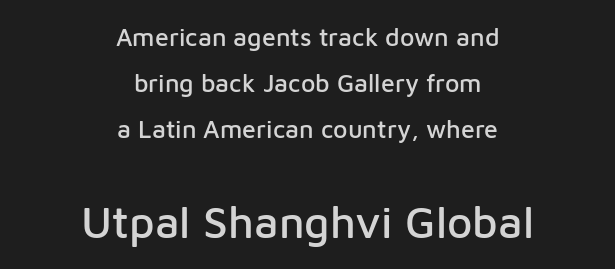
Q: Is the text italic (slanted)? A: No, it is upright.
Q: Is the typeface a serif or a sans-serif typeface? A: Sans-serif.
Q: Is the text underlined? A: No.
Q: How is the paragraph aligned? A: Centered.
Q: Is the spacing between letters normal or unusually wide? A: Normal.
Q: Which block of text is set in a larger size, the first (top) or the second (bottom)? A: The second (bottom) one.
Q: Width (condensed, normal, or wide)? A: Normal.
Q: Stroke contrast? A: Low.
Q: x-height? A: Medium.
Q: Monospaced? A: No.
